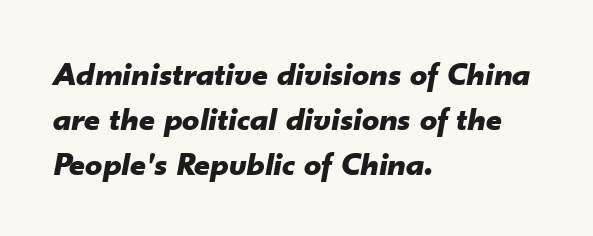
The image shows 34 px bold type, italic (leaning right); set left-aligned, normal line spacing (1.32x), normal letter spacing, not underlined; low stroke contrast and a small x-height.
